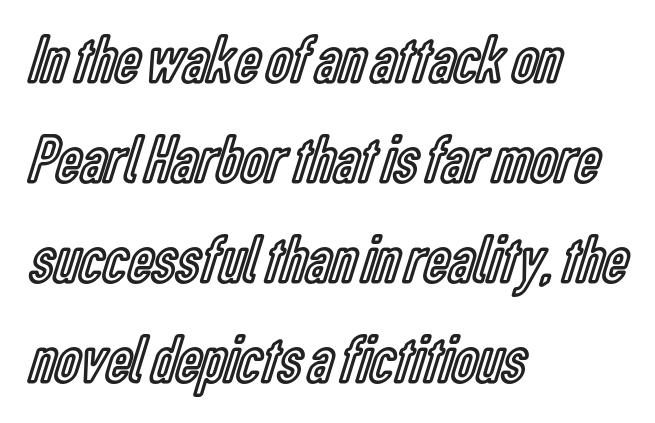
Reading down the block, your eye returns to a fixed left position each line. Compared with typical body copy, the letter spacing here is the same. The area under the type is left untouched. The rendering uses a moderate line-height, typical for paragraphs. Proportional: the letters do not fall into vertical columns.
